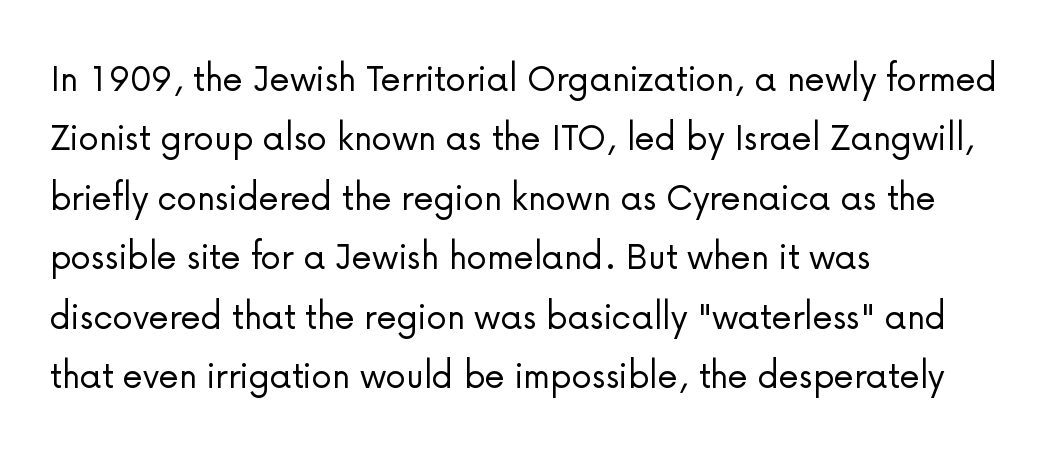
The image shows 41 px light sans-serif type, upright; set left-aligned, normal line spacing (1.45x), normal letter spacing, not underlined; low stroke contrast and a medium x-height.
